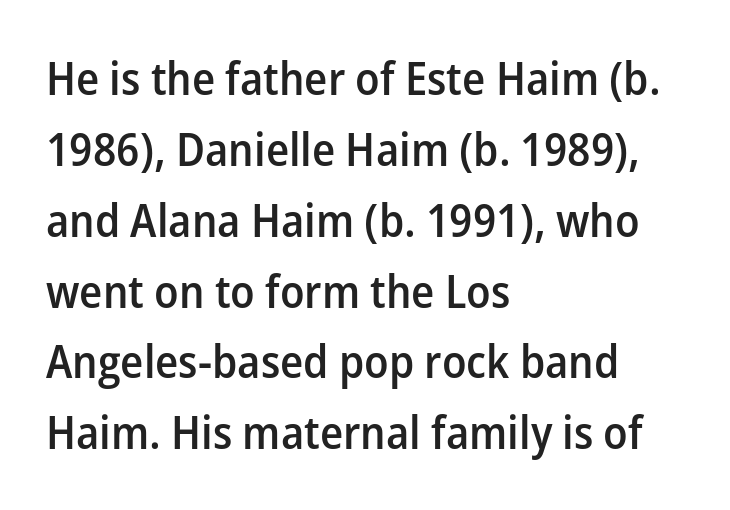
Each letter keeps its own natural width here, so spacing adapts to shape. Do the letters lean? They stand straight. Each word holds together tightly as a unit, with standard inter-letter gaps. Layout note: lines flush left. On the weight axis this lands at semibold, roughly 600. Summary of vertical rhythm: regular, with standard interline spacing.
